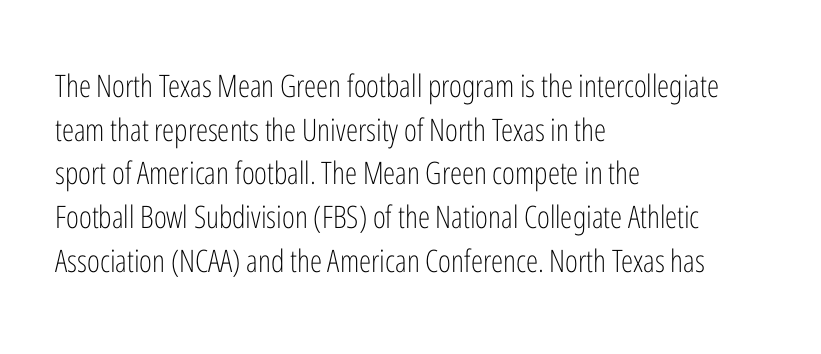
Q: Is the text bold? A: No.
Q: Is the text italic (slanted)? A: No, it is upright.
Q: Is the typeface a serif or a sans-serif typeface? A: Sans-serif.
Q: Is the text underlined? A: No.
Q: How is the paragraph aligned? A: Left-aligned.
Q: Is the spacing between letters normal or unusually wide? A: Normal.
Q: Is the spacing between lines tight, normal or loose? A: Normal.
Q: Width (condensed, normal, or wide)? A: Condensed.
Q: Stroke contrast? A: Low.
Q: x-height? A: Medium.
Q: Monospaced? A: No.
